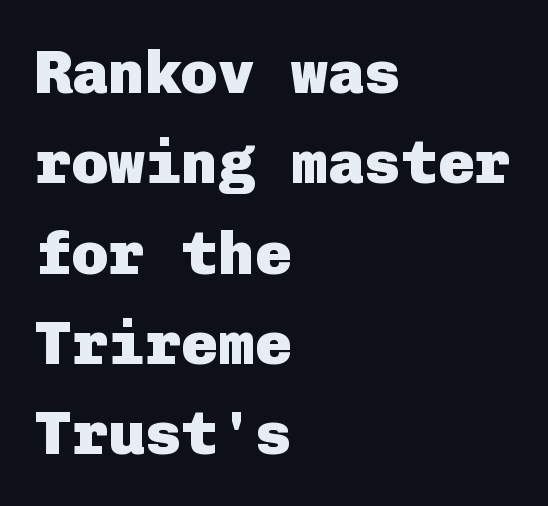
{"serif": "no", "italic": "no", "bold": "yes", "weight": "heavy", "width": "normal", "stroke_contrast": "low", "x_height": "medium", "underline": "no", "align": "left", "line_spacing": "normal", "line_spacing_ratio": 1.48, "letter_spacing": "normal", "letter_spacing_em": 0.0, "glyph_px": 61}
